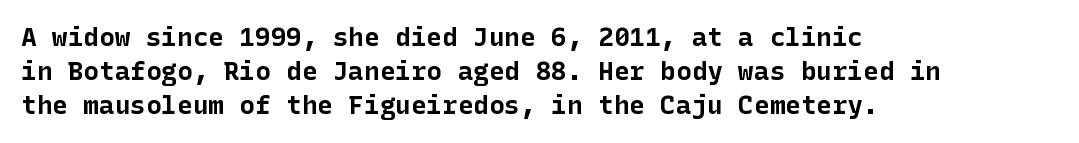
Q: Is the text bold? A: Yes.
Q: Is the text italic (slanted)? A: No, it is upright.
Q: Is the text underlined? A: No.
Q: How is the paragraph aligned? A: Left-aligned.
Q: Is the spacing between letters normal or unusually wide? A: Normal.
Q: Is the spacing between lines tight, normal or loose? A: Normal.
